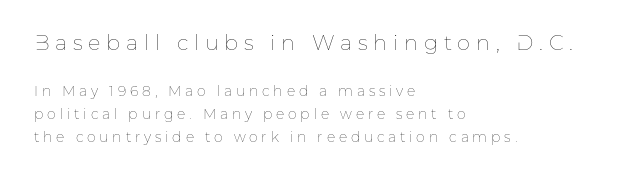
Q: Is the text bold? A: No.
Q: Is the text italic (slanted)? A: No, it is upright.
Q: Is the text underlined? A: No.
Q: How is the paragraph aligned? A: Left-aligned.
Q: Is the spacing between letters normal or unusually wide? A: Unusually wide.
Q: Is the spacing between lines tight, normal or loose? A: Normal.
Q: Which block of text is set in a larger size, the first (top) or the second (bottom)? A: The first (top) one.
